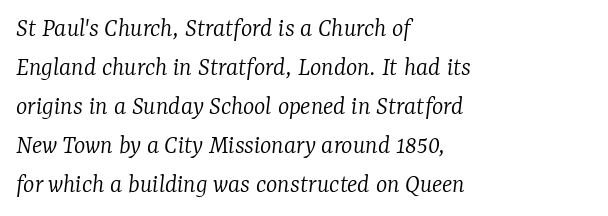
The typesetter chose a ragged-right arrangement here. Stems here are at most as thick as an everyday book face. Characters follow at the spacing the type designer built in. Anything drawn beneath the words? Only blank space. The typography opts for an oblique posture over an upright one.
